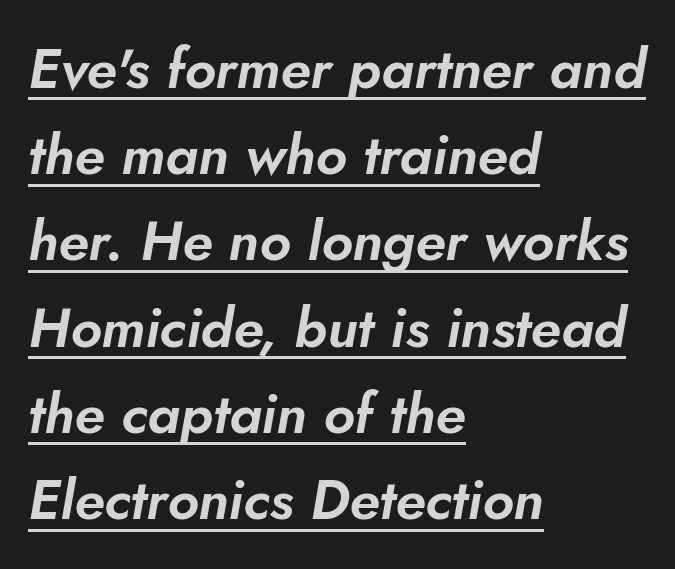
Leading: standard. Decoration check: the copy is underlined. These lines are set flush left with a ragged right edge. Would a proofreader flag this as italicized? Yes. Note the varied advance widths — an 'i' is clearly narrower than an 'm'.
